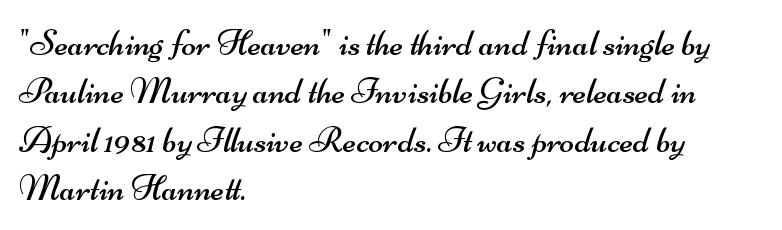
Each letter keeps its own natural width here, so spacing adapts to shape. Regarding serifs, this sample does without them. Descenders hang freely into open space. The font is comparable to plain body text, perhaps lighter. There is no visible air inserted between adjacent glyphs.
